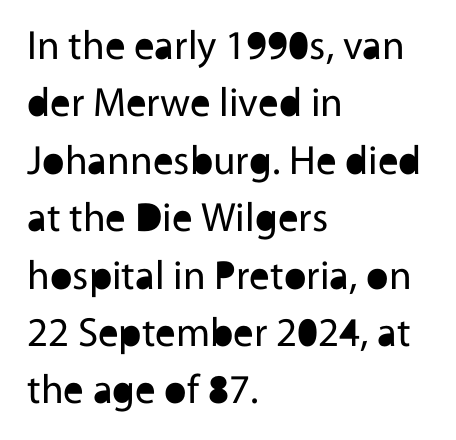
Q: Is the text bold? A: No.
Q: Is the text italic (slanted)? A: No, it is upright.
Q: Is the typeface a serif or a sans-serif typeface? A: Sans-serif.
Q: Is the text underlined? A: No.
Q: How is the paragraph aligned? A: Left-aligned.
Q: Is the spacing between letters normal or unusually wide? A: Normal.
Q: Is the spacing between lines tight, normal or loose? A: Normal.
Q: Width (condensed, normal, or wide)? A: Normal.
Q: x-height? A: Medium.
Q: Monospaced? A: No.
